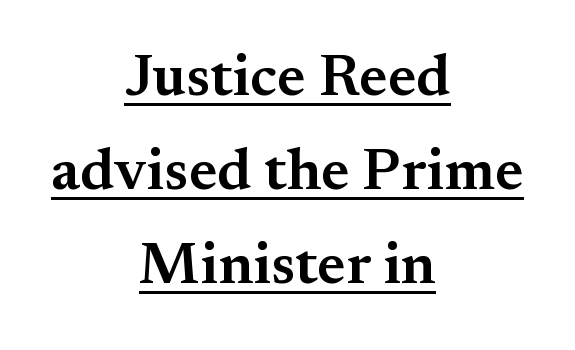
The image shows 59 px semibold serif type, upright; set centered, normal line spacing (1.59x), normal letter spacing, underlined; medium stroke contrast and a small x-height.
